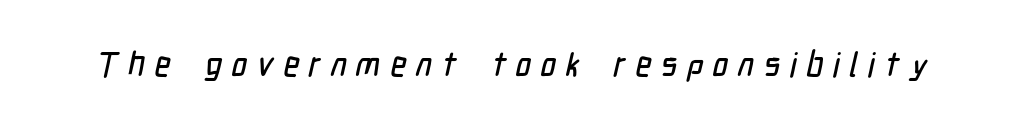
The image shows 34 px condensed sans-serif type; set unusually wide letter spacing (+0.28 em), not underlined; low stroke contrast and a medium x-height.
